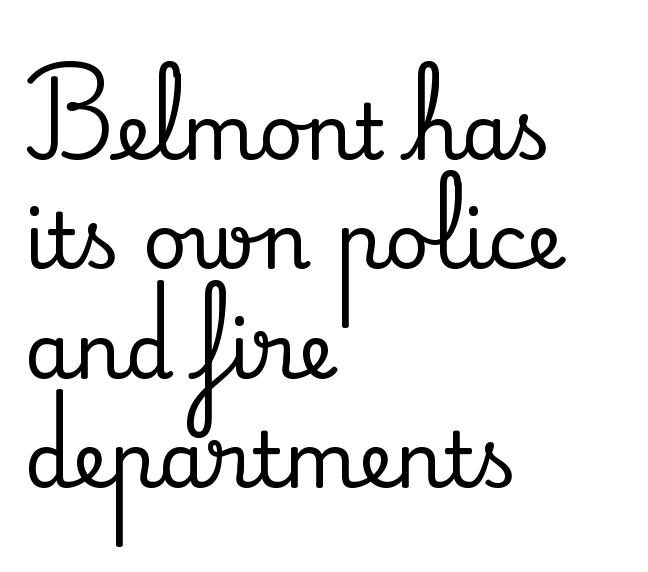
Q: Is the text italic (slanted)? A: No, it is upright.
Q: Is the typeface a serif or a sans-serif typeface? A: Serif.
Q: Is the text underlined? A: No.
Q: How is the paragraph aligned? A: Left-aligned.
Q: Is the spacing between letters normal or unusually wide? A: Normal.
Q: Is the spacing between lines tight, normal or loose? A: Normal.
Q: Width (condensed, normal, or wide)? A: Normal.
Q: Stroke contrast? A: Medium.
Q: x-height? A: Small.
Q: Monospaced? A: No.
